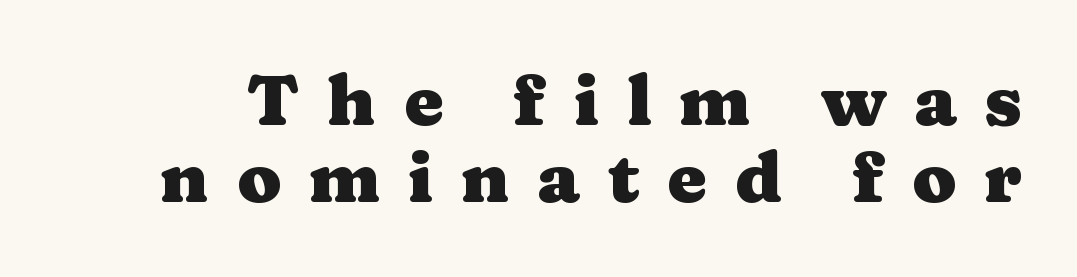
Plain, unruled lines of type. The rendering uses natural spacing where letterforms have individual widths. A typesetter would mark this as roman, not italic. Look at the stroke-to-counter ratio: heavy, a bold. Rows of type sit shoulder to shoulder in the vertical direction. Someone cranked the tracking dial way up on this one.
